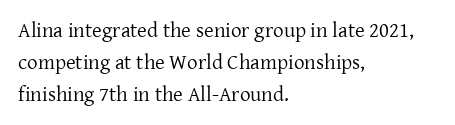
Vertical strokes here are truly vertical. The paragraph has a hard left edge and a soft right edge. The rendering uses a moderate line-height, typical for paragraphs. The cut favours lightness, reaching ordinary text weight at its darkest.
